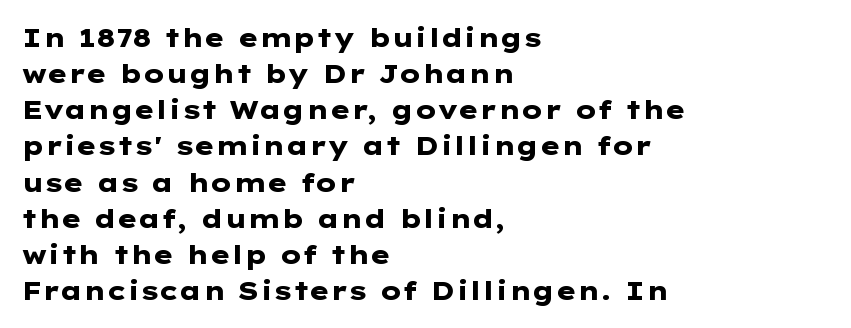
Clear beneath every line of the passage. The typography opts for an upright posture over an oblique one. Evenly set lines give the paragraph a standard silhouette. Standard letterfit; no display-style spreading of the glyphs. The compositor pushed each line to the left boundary.
